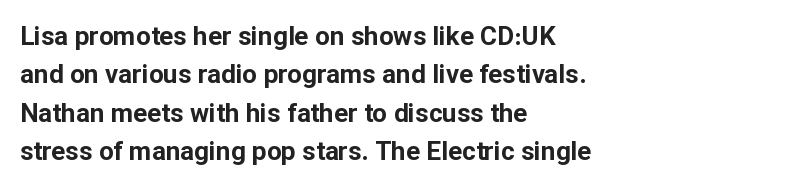
{"italic": "no", "bold": "yes", "underline": "no", "align": "left", "line_spacing": "normal", "line_spacing_ratio": 1.48, "letter_spacing": "normal", "letter_spacing_em": 0.0, "glyph_px": 26}
